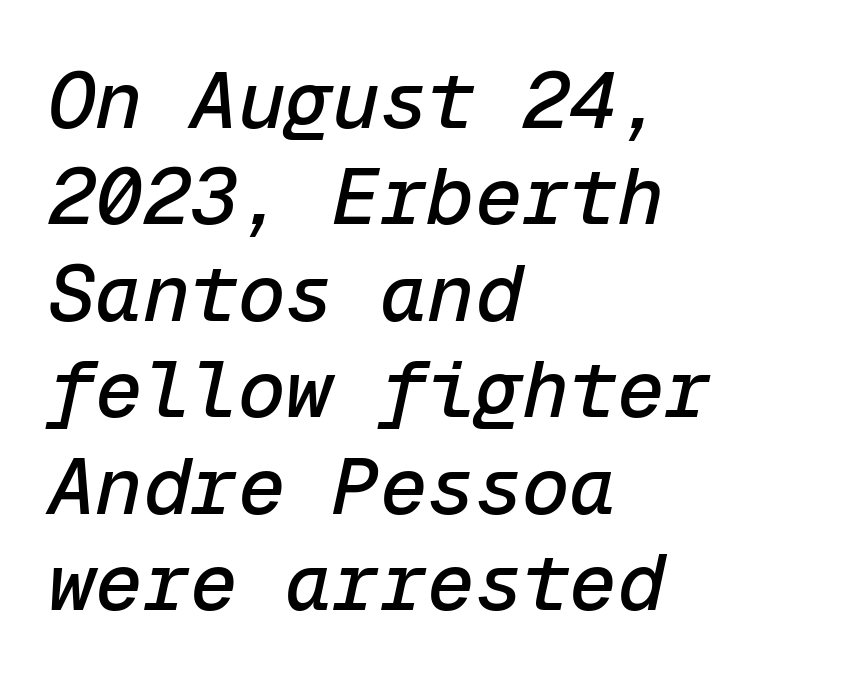
Q: Is the text italic (slanted)? A: Yes, it leans right by about 12 degrees.
Q: Is the text underlined? A: No.
Q: How is the paragraph aligned? A: Left-aligned.
Q: Is the spacing between letters normal or unusually wide? A: Normal.
Q: Width (condensed, normal, or wide)? A: Normal.
Q: Stroke contrast? A: Low.
Q: x-height? A: Medium.
Q: Monospaced? A: Yes.
